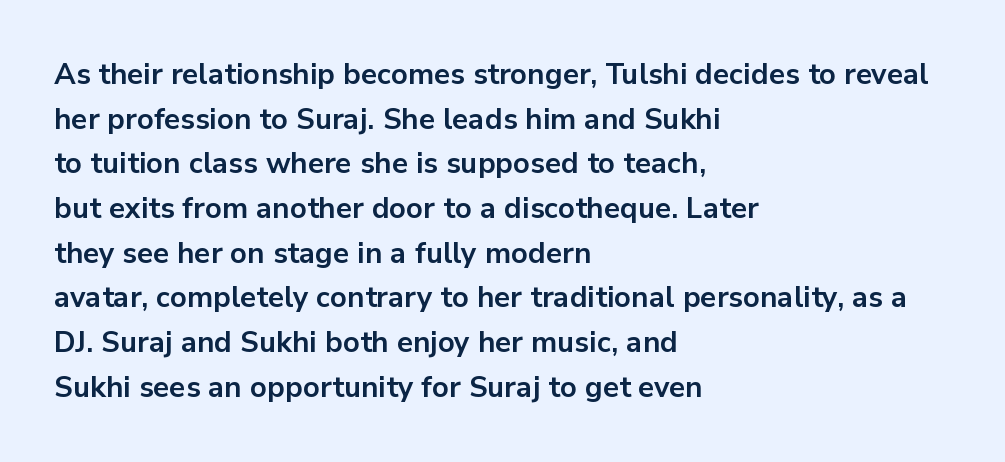
Q: Is the text bold? A: Yes.
Q: Is the text italic (slanted)? A: No, it is upright.
Q: Is the typeface a serif or a sans-serif typeface? A: Sans-serif.
Q: Is the text underlined? A: No.
Q: How is the paragraph aligned? A: Left-aligned.
Q: Is the spacing between letters normal or unusually wide? A: Normal.
Q: Is the spacing between lines tight, normal or loose? A: Normal.
Q: Width (condensed, normal, or wide)? A: Normal.
Q: Stroke contrast? A: Low.
Q: x-height? A: Medium.
Q: Monospaced? A: No.
